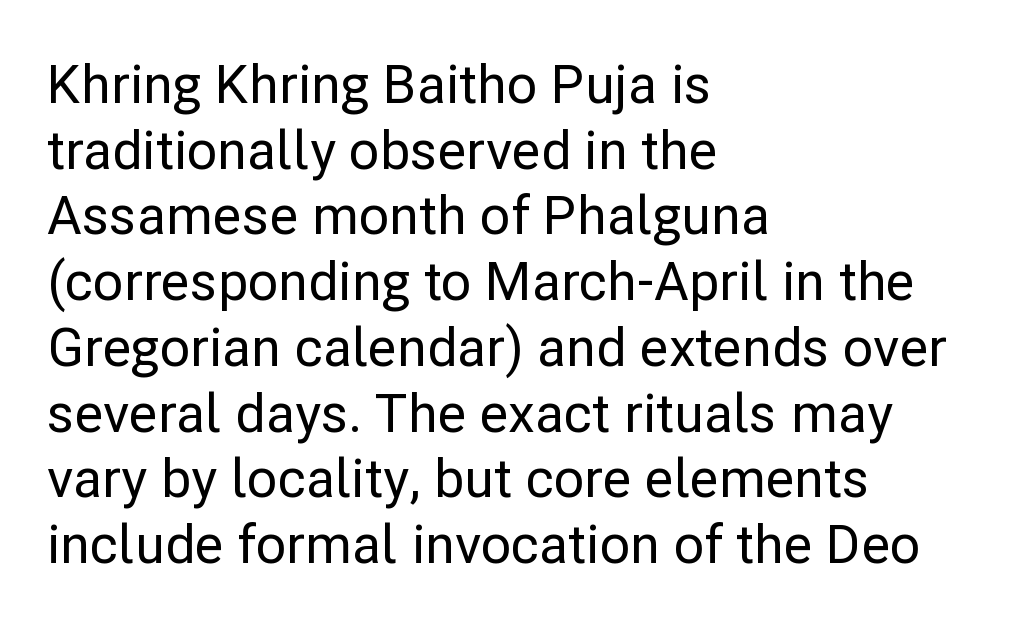
{"serif": "no", "italic": "no", "width": "normal", "stroke_contrast": "low", "x_height": "medium", "monospaced": "no", "underline": "no", "align": "left", "line_spacing_ratio": 1.24, "letter_spacing": "normal", "letter_spacing_em": 0.0, "glyph_px": 53}
